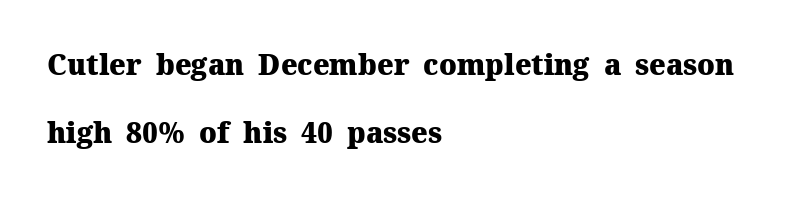
The image shows 28 px heavy serif type, upright; set left-aligned, loose line spacing (2.43x), normal letter spacing, not underlined; medium stroke contrast and a medium x-height.
